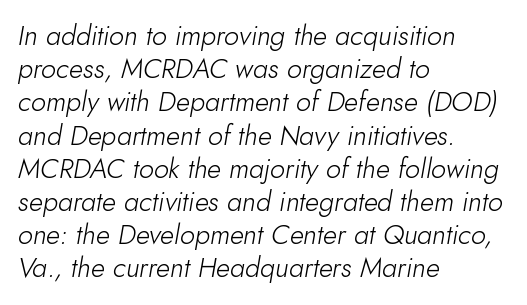
Left-aligned paragraph, ragged on the right. Inter-character spacing is left at the font's built-in metrics. No chunkiness to these letters — they're not bold. The whole block is typeset with a tilt.
